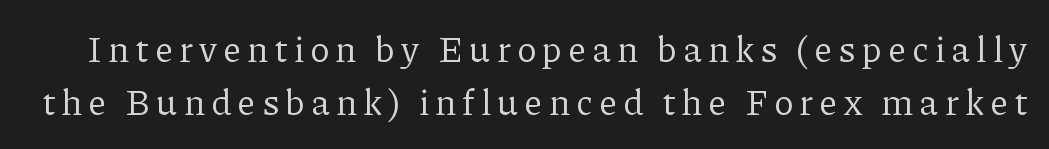
The face looks like a standard text weight, possibly lighter. Unlike italic type, these characters show no tilt at all. Evenly set lines give the paragraph a standard silhouette. The strip under each line holds only bare page. Observe the serifs anchoring each vertical stroke in this sample. The rendering uses natural spacing where letterforms have individual widths.
